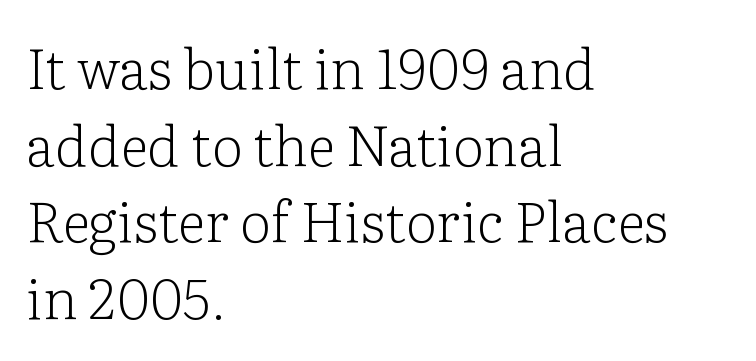
Q: Is the text bold? A: No.
Q: Is the text italic (slanted)? A: No, it is upright.
Q: Is the typeface a serif or a sans-serif typeface? A: Serif.
Q: Is the text underlined? A: No.
Q: How is the paragraph aligned? A: Left-aligned.
Q: Is the spacing between letters normal or unusually wide? A: Normal.
Q: Is the spacing between lines tight, normal or loose? A: Normal.
Q: Width (condensed, normal, or wide)? A: Normal.
Q: Stroke contrast? A: Low.
Q: x-height? A: Medium.
Q: Monospaced? A: No.
